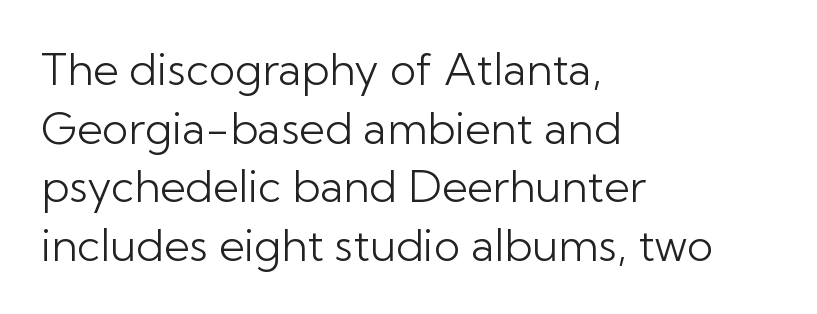
The weight tops out at a normal text grade. Spacing verdict: proportional, widths tailored to each character. Are there feet on the stems? There aren't — it's a sans. Horizontal bands of white between lines are of average thickness.
